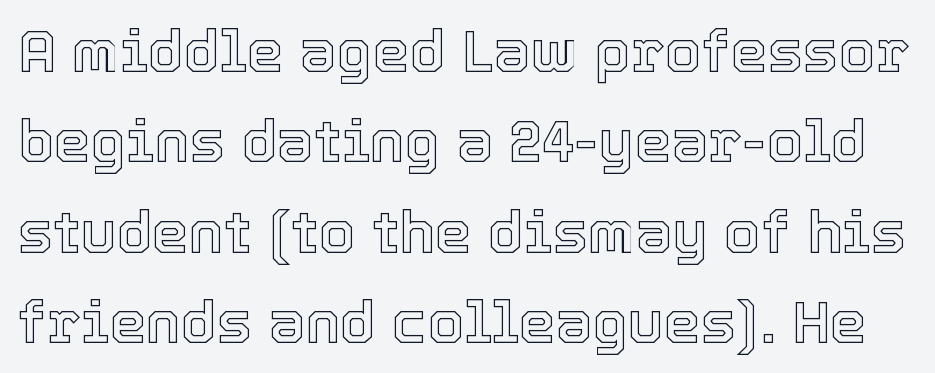
{"italic": "no", "width": "normal", "x_height": "medium", "monospaced": "no", "underline": "no", "line_spacing": "normal", "line_spacing_ratio": 1.53, "letter_spacing": "normal", "letter_spacing_em": 0.0, "glyph_px": 59}
